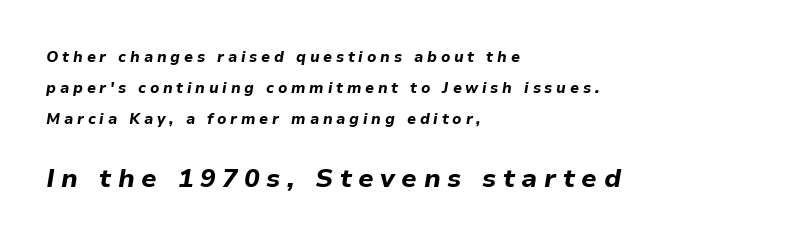
{"italic": "yes", "lean": "right", "slant_degrees": 9, "bold": "yes", "underline": "no", "align": "left", "line_spacing": "loose", "line_spacing_ratio": 2.07, "letter_spacing": "wide", "letter_spacing_em": 0.25, "larger_block": "second", "size_ratio": 1.73, "glyph_px": 26}
